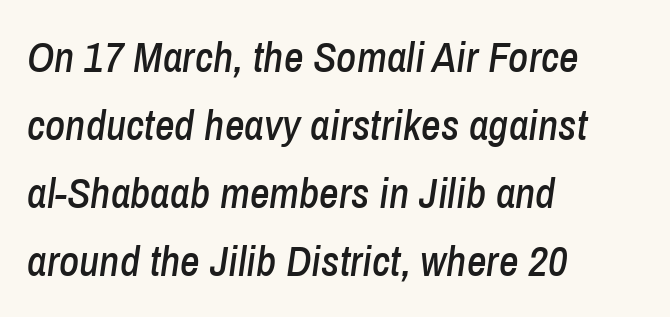
The image shows 43 px condensed type, italic (leaning right); set left-aligned, normal line spacing (1.58x), normal letter spacing, not underlined; low stroke contrast and a medium x-height.
